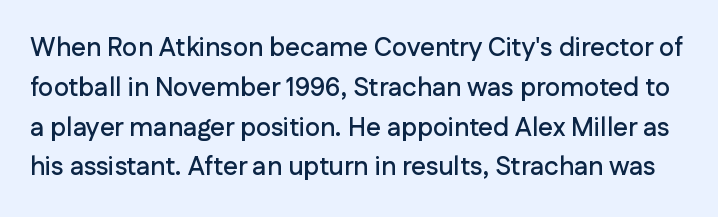
{"italic": "no", "underline": "no", "line_spacing": "normal", "line_spacing_ratio": 1.53, "letter_spacing": "normal", "letter_spacing_em": 0.0, "glyph_px": 26}
